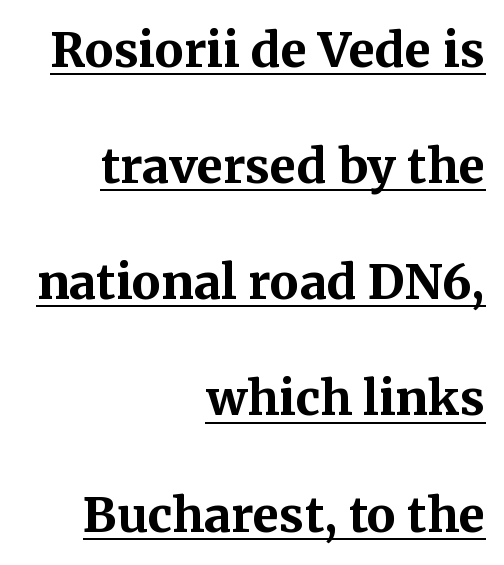
Leading is clearly above the norm, producing a sparse column. Compared with undecorated copy, this sample adds a rule below the words. Is the letter spacing exaggerated? No — it looks like the ordinary default. Short and long lines alike share a common ending point at right. Varying glyph widths throughout — classic text-font behaviour.
